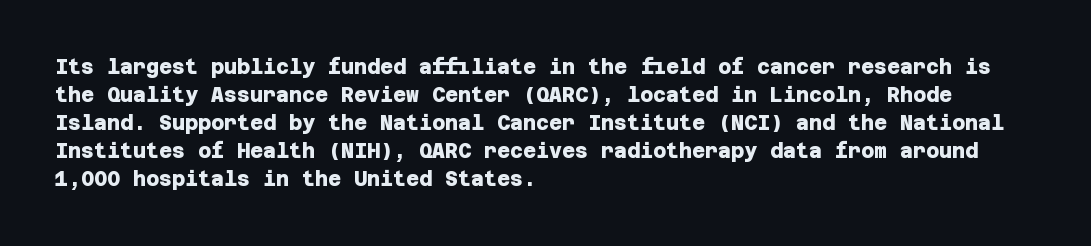
The image shows 20 px bold type; set left-aligned, normal line spacing (1.4x), normal letter spacing, not underlined.
